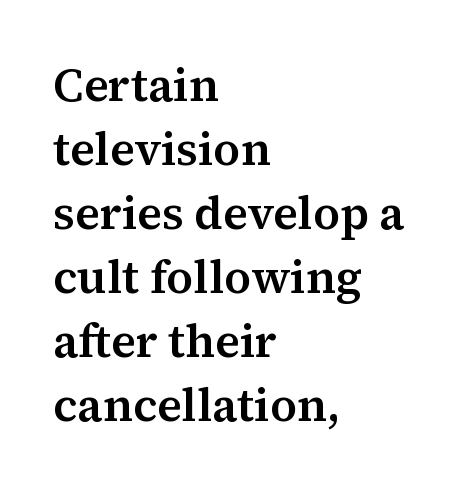
{"serif": "yes", "italic": "no", "width": "normal", "stroke_contrast": "medium", "x_height": "medium", "monospaced": "no", "underline": "no", "align": "left", "line_spacing": "normal", "line_spacing_ratio": 1.39, "letter_spacing": "normal", "letter_spacing_em": 0.0, "glyph_px": 46}
